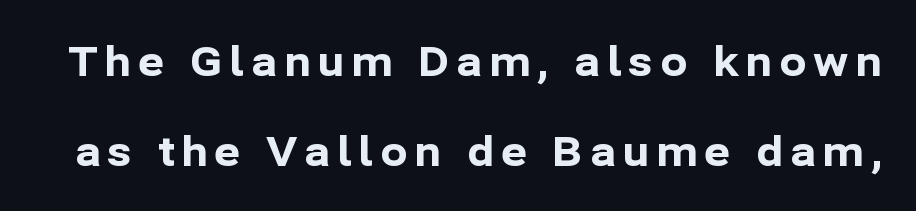
Unmarked baselines from the first word to the last. You can tell from the bare stems that sans-serif type was used. In terms of weight, the rendering is a true, heavy bold. Here the designer chose a conventional face with non-uniform glyph widths. The typography opts for an upright posture over an oblique one. Line spacing here is loose.
